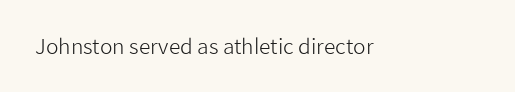
Q: Is the text bold? A: No.
Q: Is the text italic (slanted)? A: No, it is upright.
Q: Is the text underlined? A: No.
Q: Is the spacing between letters normal or unusually wide? A: Normal.
